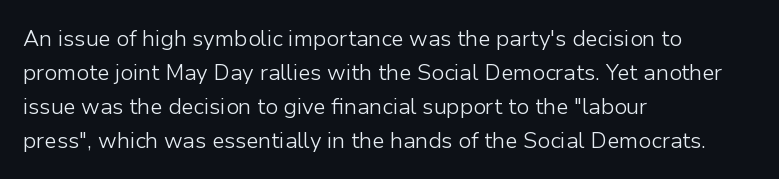
These lines stack with their left ends in a neat column. Any mark beneath the type? The region is blank. Short note: letters normally spaced. The type sits square on the baseline with zero lean.
